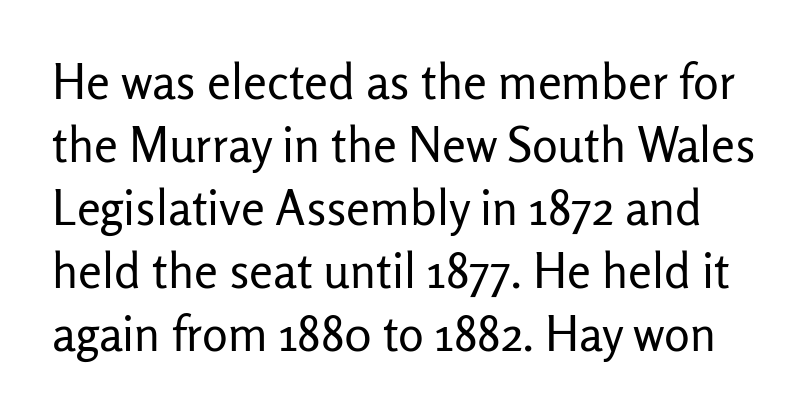
The image shows 48 px regular-weight sans-serif type, upright; set normal line spacing (1.31x), normal letter spacing, not underlined; low stroke contrast and a medium x-height.
